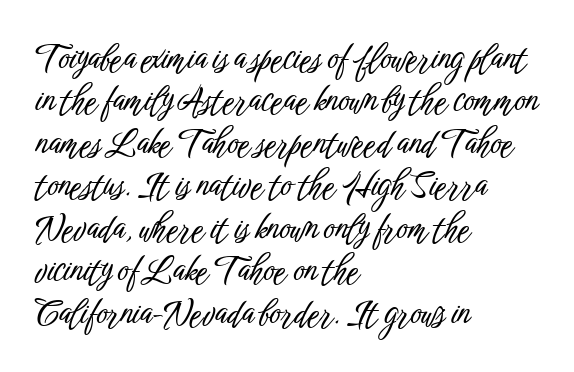
{"serif": "no", "width": "condensed", "stroke_contrast": "low", "x_height": "medium", "monospaced": "no", "underline": "no", "align": "left", "line_spacing": "normal", "line_spacing_ratio": 1.25, "letter_spacing": "normal", "letter_spacing_em": 0.0, "glyph_px": 34}
